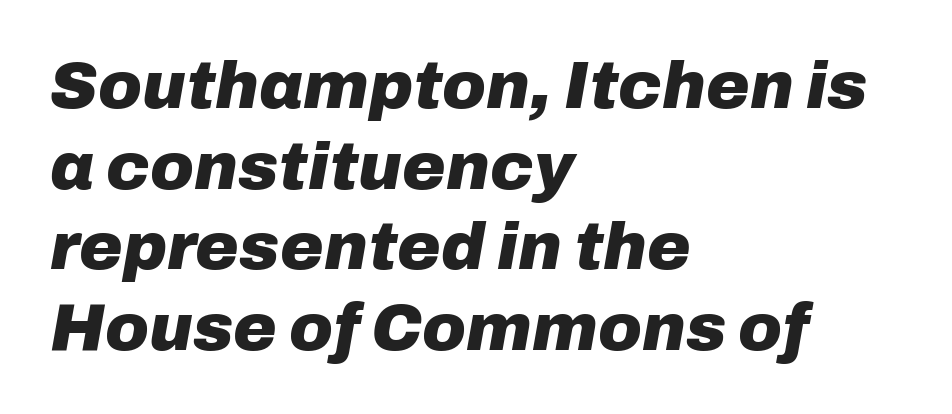
The image shows 66 px heavy type, italic (leaning right); set left-aligned, line spacing 1.22x, normal letter spacing, not underlined; low stroke contrast and a medium x-height.
